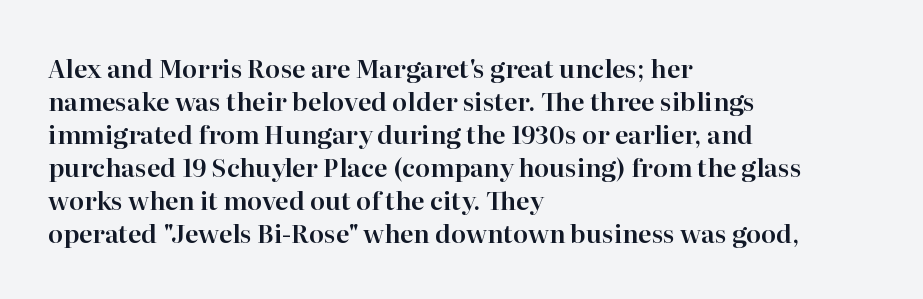
Every row of glyphs begins at an identical x-position on the left. Words appear dense and cohesive because spacing is normal. Unlike italic type, these characters show no tilt at all. Vertical spacing — default. Check under the words: just untouched page.
